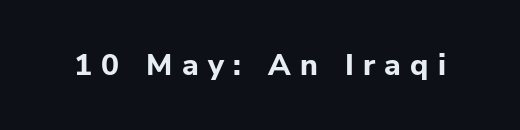
The image shows 30 px bold sans-serif type, upright; set unusually wide letter spacing (+0.31 em), not underlined; low stroke contrast and a medium x-height.
